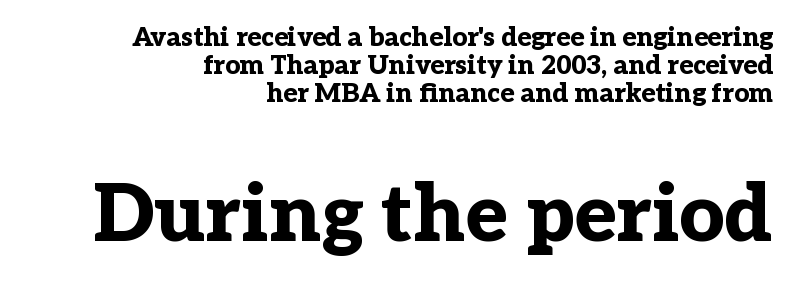
This sample has the flowing, uneven cadence of proportional lettering. Summary of vertical rhythm: compact, with narrow interline spacing. This is heavy type, rendered in bold. Only glyphs here, with clear space below each row. Upright lettering throughout.
